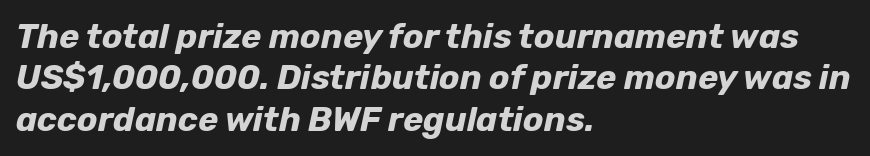
The image shows 34 px bold type, italic (leaning right); set left-aligned, line spacing 1.22x, normal letter spacing, not underlined; low stroke contrast and a medium x-height.
